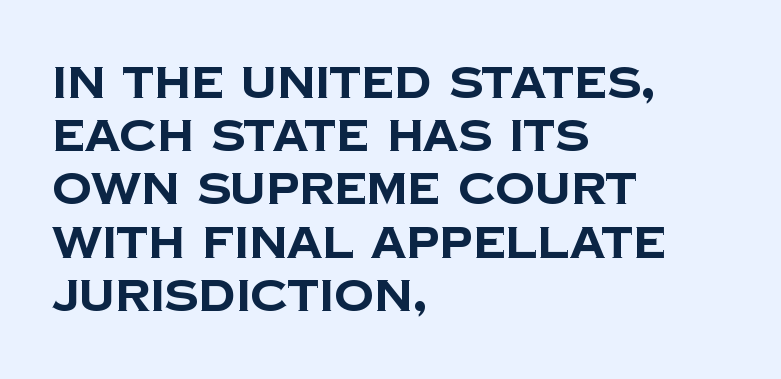
Q: Is the text bold? A: Yes.
Q: Is the typeface a serif or a sans-serif typeface? A: Sans-serif.
Q: Is the text underlined? A: No.
Q: How is the paragraph aligned? A: Left-aligned.
Q: Is the spacing between letters normal or unusually wide? A: Normal.
Q: Width (condensed, normal, or wide)? A: Normal.
Q: Stroke contrast? A: Low.
Q: x-height? A: Large.
Q: Monospaced? A: No.
